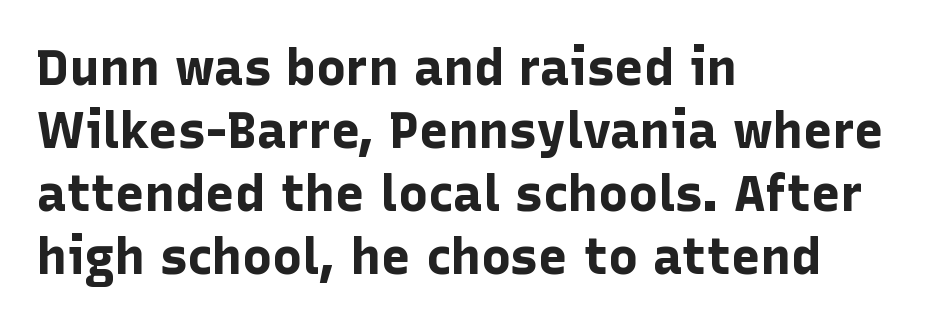
{"serif": "no", "italic": "no", "bold": "yes", "weight": "bold", "width": "normal", "stroke_contrast": "low", "x_height": "medium", "monospaced": "no", "underline": "no", "align": "left", "line_spacing": "normal", "line_spacing_ratio": 1.26, "letter_spacing": "normal", "letter_spacing_em": 0.0, "glyph_px": 50}
